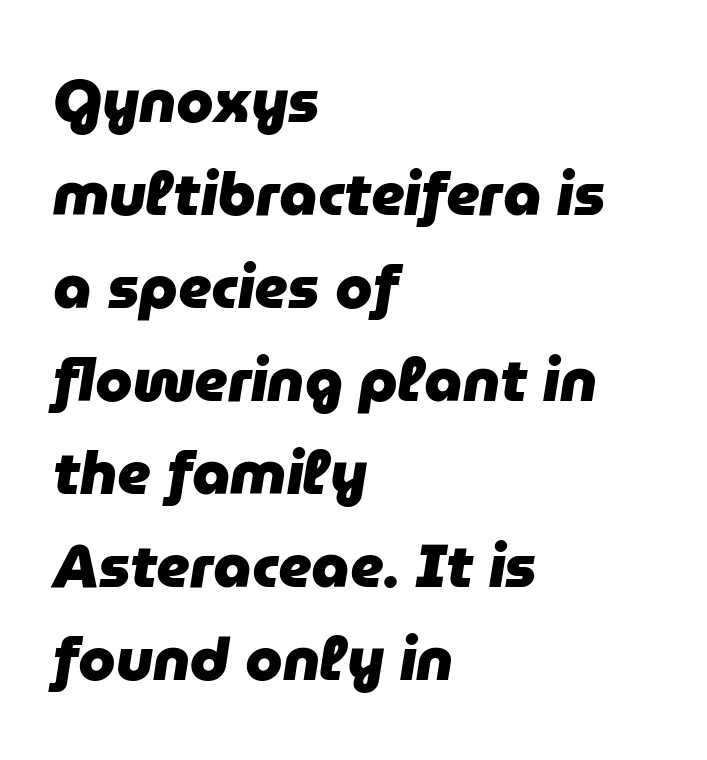
Students, note that the glyphs here touch the page at normal intervals. You could not count columns in this text — the font is proportionally spaced. Slanted lettering throughout. Left-aligned paragraph, ragged on the right. Baseline-to-baseline distance is the conventional proportion of letter height.
